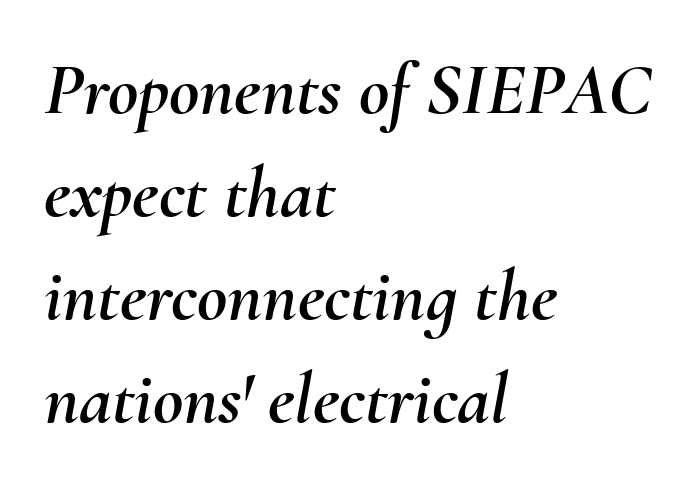
The words here are not underlined. Note the varied advance widths — an 'i' is clearly narrower than an 'm'. Notice how the passage keeps a crisp vertical edge on the left only. The line texture is even and compact thanks to regular tracking. Compared with ordinary roman type, these characters are visibly tilted. Baseline-to-baseline distance is the conventional proportion of letter height.
